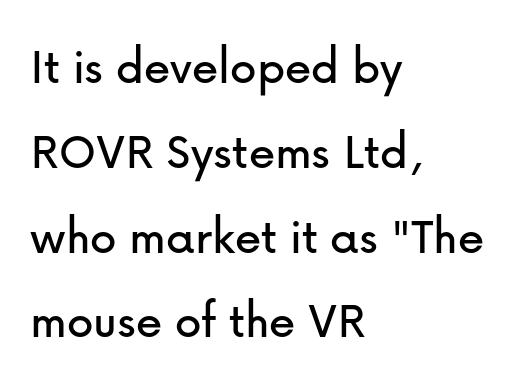
{"serif": "no", "italic": "no", "width": "normal", "stroke_contrast": "low", "x_height": "medium", "monospaced": "no", "underline": "no", "align": "left", "line_spacing": "normal", "line_spacing_ratio": 1.6, "letter_spacing": "normal", "letter_spacing_em": 0.0, "glyph_px": 53}
